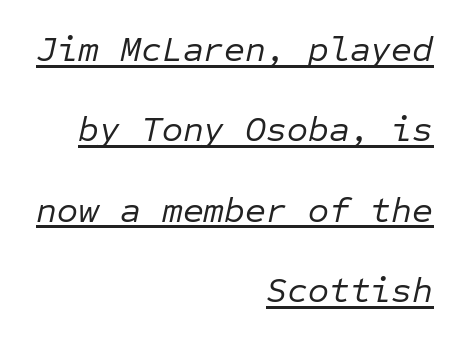
The image shows 36 px regular-weight type, italic (leaning right), monospaced; set right-aligned, loose line spacing (2.23x), normal letter spacing, underlined; low stroke contrast and a medium x-height.
